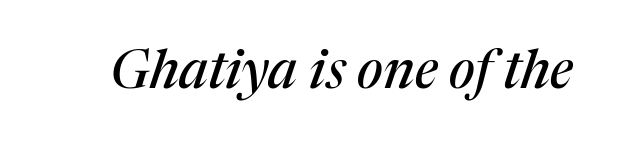
{"serif": "yes", "italic": "yes", "lean": "right", "slant_degrees": 17, "width": "normal", "stroke_contrast": "medium", "x_height": "medium", "monospaced": "no", "underline": "no", "letter_spacing": "normal", "letter_spacing_em": 0.0, "glyph_px": 53}
